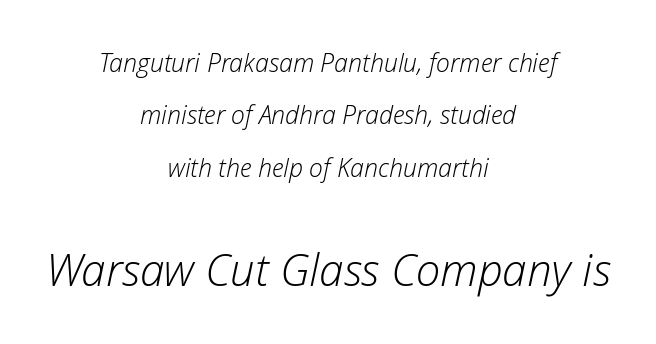
The paragraph has two soft edges and a firm central axis. The space directly below the letters is spotless. The rendering uses a large line-height, opening up the rows. Think of a printed novel: that variable character pitch is what you see here.
